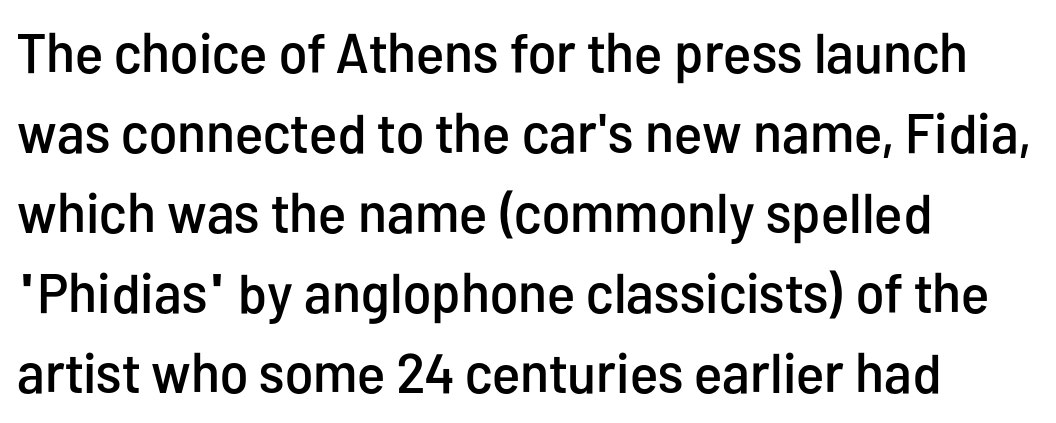
The image shows 56 px condensed sans-serif type, upright; set left-aligned, normal line spacing (1.43x), normal letter spacing, not underlined; low stroke contrast and a medium x-height.
